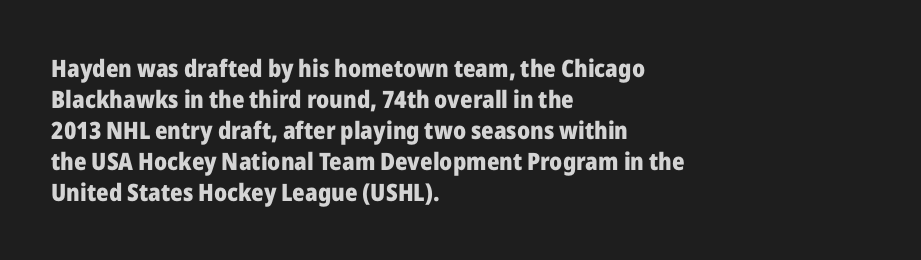
Q: Is the text bold? A: Yes.
Q: Is the text italic (slanted)? A: No, it is upright.
Q: Is the text underlined? A: No.
Q: How is the paragraph aligned? A: Left-aligned.
Q: Is the spacing between letters normal or unusually wide? A: Normal.
Q: Is the spacing between lines tight, normal or loose? A: Normal.
